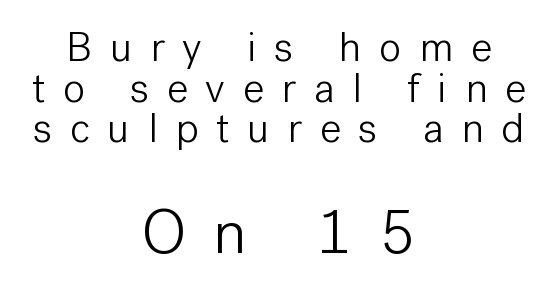
Q: Is the text bold? A: No.
Q: Is the text italic (slanted)? A: No, it is upright.
Q: Is the typeface a serif or a sans-serif typeface? A: Sans-serif.
Q: Is the text underlined? A: No.
Q: How is the paragraph aligned? A: Centered.
Q: Is the spacing between letters normal or unusually wide? A: Unusually wide.
Q: Is the spacing between lines tight, normal or loose? A: Tight.
Q: Which block of text is set in a larger size, the first (top) or the second (bottom)? A: The second (bottom) one.
Q: Width (condensed, normal, or wide)? A: Normal.
Q: Stroke contrast? A: Low.
Q: x-height? A: Medium.
Q: Monospaced? A: No.
